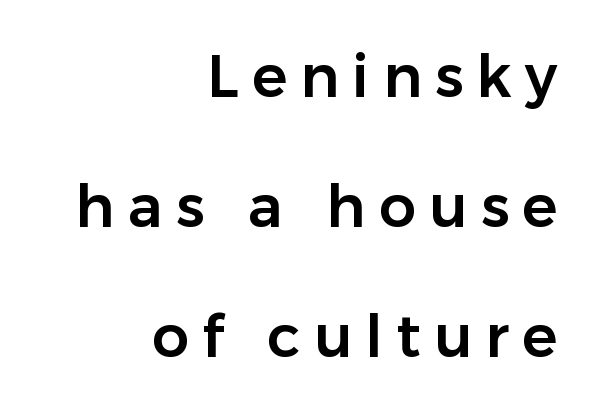
Unlike italic type, these characters show no tilt at all. The passage shown is not underscored anywhere. Examine the stroke ends and you'll find no serifs. Horizontal bands of white between lines are thick stripes. The rendering uses natural spacing where letterforms have individual widths.
